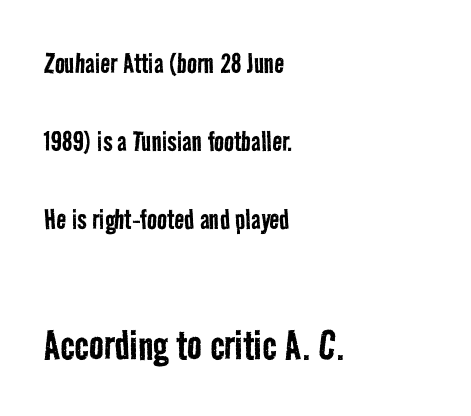
Q: Is the text bold? A: No.
Q: Is the typeface a serif or a sans-serif typeface? A: Sans-serif.
Q: Is the text underlined? A: No.
Q: How is the paragraph aligned? A: Left-aligned.
Q: Is the spacing between letters normal or unusually wide? A: Normal.
Q: Is the spacing between lines tight, normal or loose? A: Loose.
Q: Which block of text is set in a larger size, the first (top) or the second (bottom)? A: The second (bottom) one.
Q: Width (condensed, normal, or wide)? A: Condensed.
Q: Stroke contrast? A: Low.
Q: x-height? A: Medium.
Q: Monospaced? A: No.
